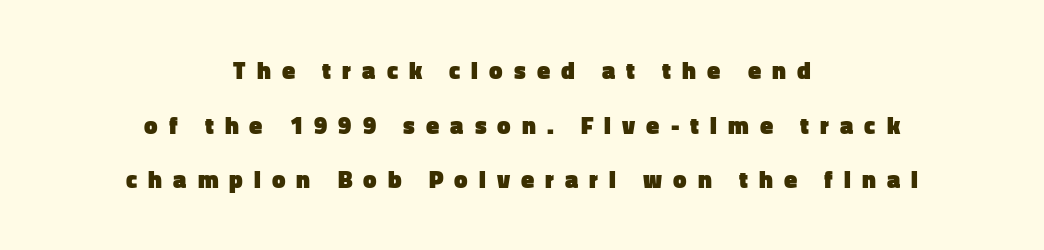
{"italic": "no", "bold": "yes", "underline": "no", "align": "center", "line_spacing": "loose", "line_spacing_ratio": 2.28, "letter_spacing": "wide", "letter_spacing_em": 0.46, "glyph_px": 24}
